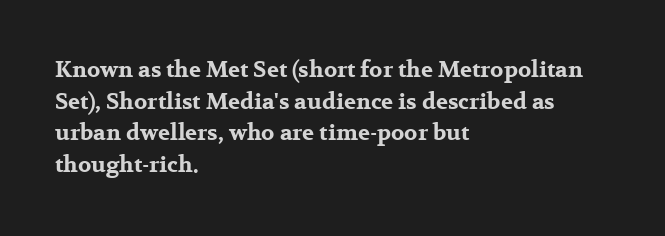
Q: Is the text bold? A: Yes.
Q: Is the text italic (slanted)? A: No, it is upright.
Q: Is the text underlined? A: No.
Q: How is the paragraph aligned? A: Left-aligned.
Q: Is the spacing between letters normal or unusually wide? A: Normal.
Q: Is the spacing between lines tight, normal or loose? A: Normal.
